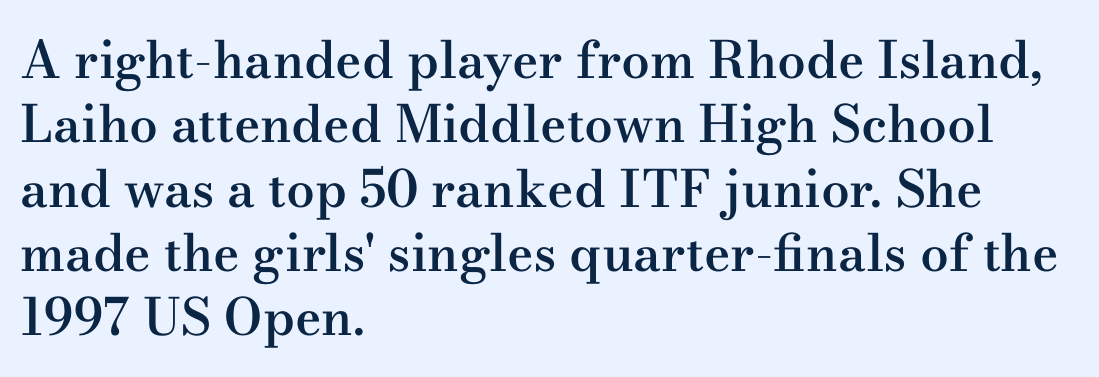
The letters stand upright; this is a roman face. Successive baselines arrive at the customary interval. The rendering uses natural spacing where letterforms have individual widths. A classic flush-left, rag-right setting is used for this passage.
